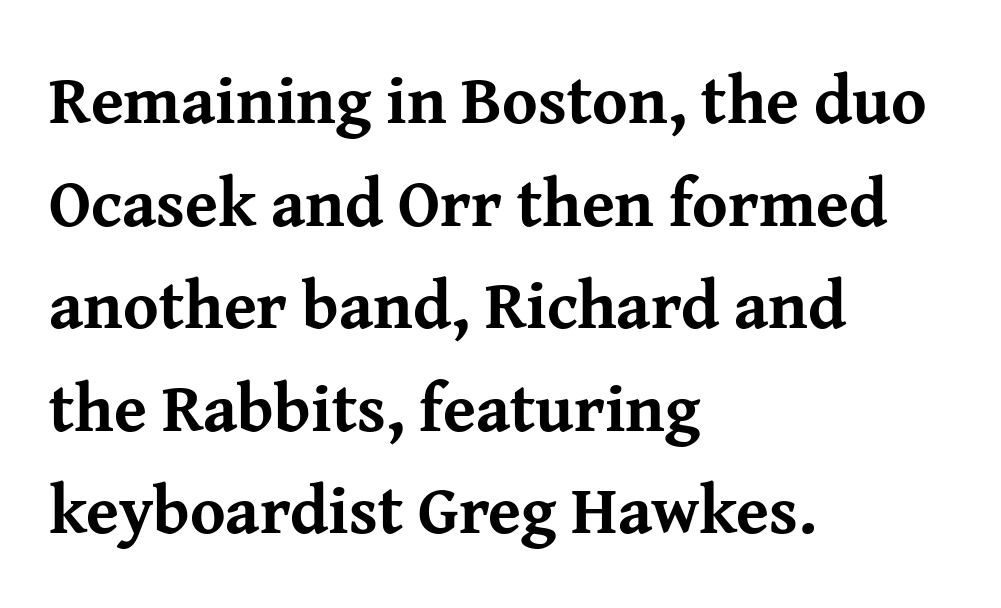
The image shows 67 px bold serif type, upright; set left-aligned, normal line spacing (1.53x), normal letter spacing, not underlined; medium stroke contrast and a medium x-height.
